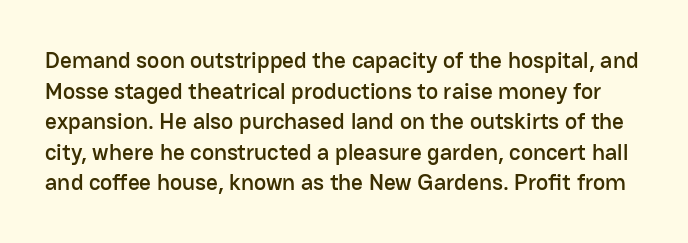
Q: Is the text italic (slanted)? A: No, it is upright.
Q: Is the text underlined? A: No.
Q: Is the spacing between letters normal or unusually wide? A: Normal.
Q: Is the spacing between lines tight, normal or loose? A: Normal.
